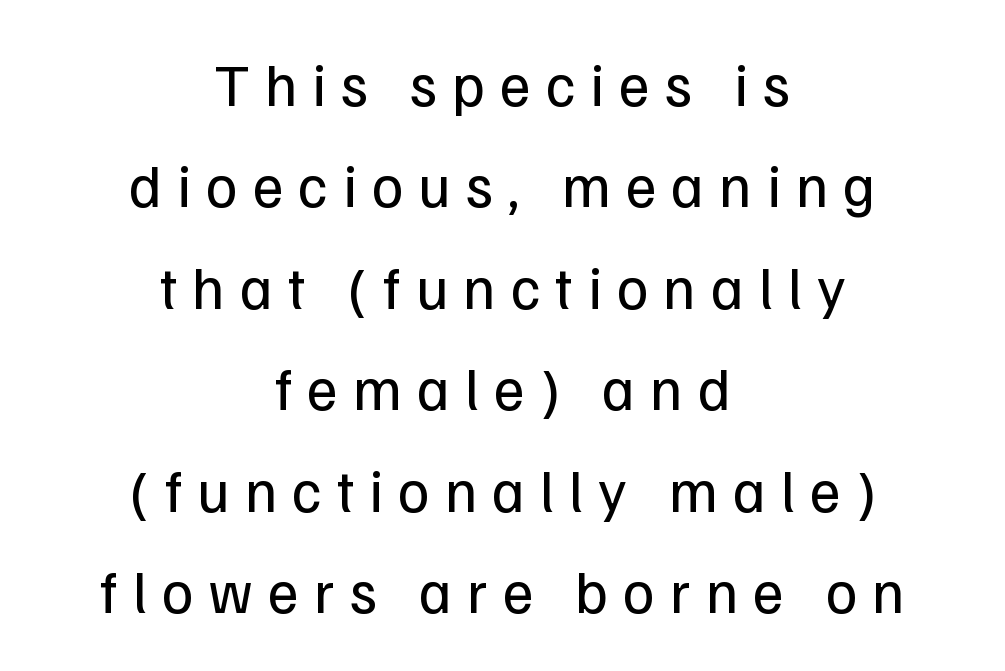
The characters display no serif detailing; their extremities are plain. Here the designer chose a conventional face with non-uniform glyph widths. The line-height multiplier appears to be the usual default. Observe the wide spacing: letters keep a clear distance from each other.
